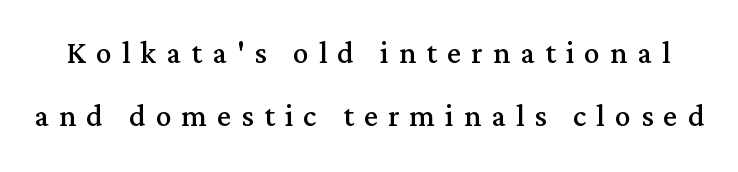
{"serif": "yes", "italic": "no", "bold": "no", "weight": "regular", "width": "normal", "stroke_contrast": "medium", "x_height": "medium", "monospaced": "no", "underline": "no", "line_spacing": "normal", "line_spacing_ratio": 1.61, "letter_spacing": "wide", "letter_spacing_em": 0.26, "glyph_px": 39}
